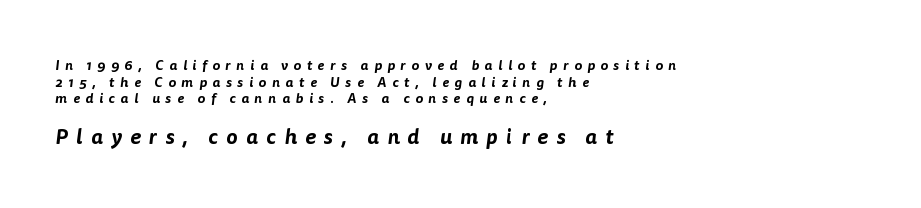
The image shows 21 px text type; set left-aligned, line spacing 1.19x, unusually wide letter spacing (+0.4 em), not underlined; the second (bottom) block is 1.5x larger.
